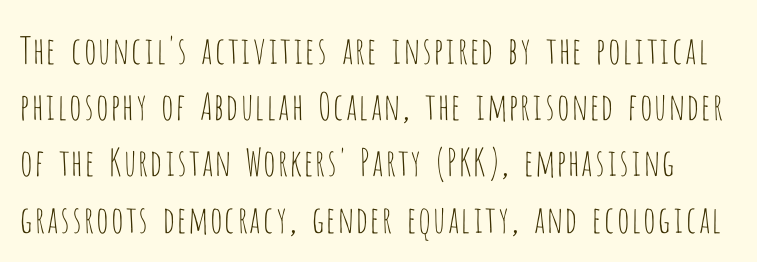
The weight tops out at a normal text grade. A typesetter would mark this as roman, not italic. Has an underline been added? It has not. The type family on display is of the sans-serif kind. Honestly, the letter spacing is just normal — you wouldn't notice it. Here the designer chose a conventional face with non-uniform glyph widths.
